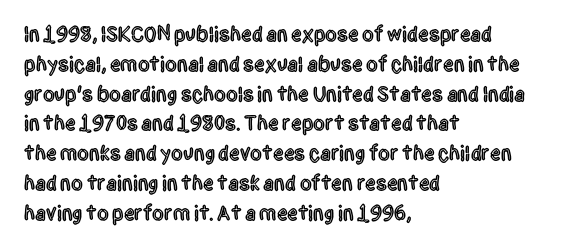
Q: Is the text italic (slanted)? A: No, it is upright.
Q: Is the text underlined? A: No.
Q: How is the paragraph aligned? A: Left-aligned.
Q: Is the spacing between letters normal or unusually wide? A: Normal.
Q: Is the spacing between lines tight, normal or loose? A: Normal.
